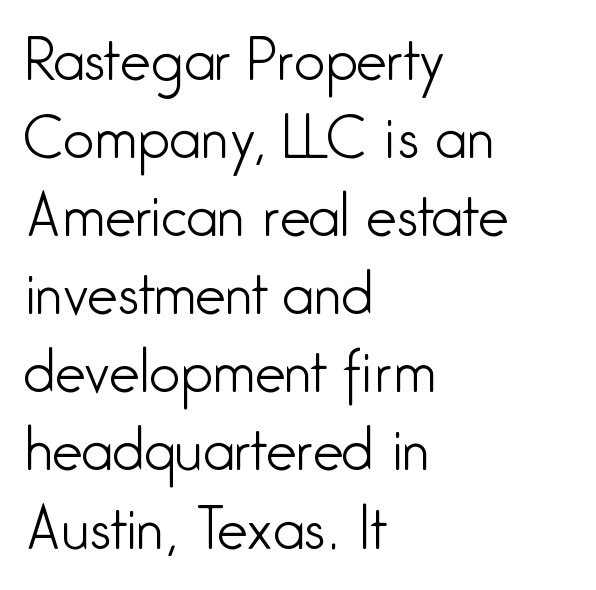
Q: Is the text bold? A: No.
Q: Is the text italic (slanted)? A: No, it is upright.
Q: Is the typeface a serif or a sans-serif typeface? A: Sans-serif.
Q: Is the text underlined? A: No.
Q: How is the paragraph aligned? A: Left-aligned.
Q: Is the spacing between letters normal or unusually wide? A: Normal.
Q: Is the spacing between lines tight, normal or loose? A: Normal.
Q: Width (condensed, normal, or wide)? A: Condensed.
Q: Stroke contrast? A: Low.
Q: x-height? A: Medium.
Q: Monospaced? A: No.
